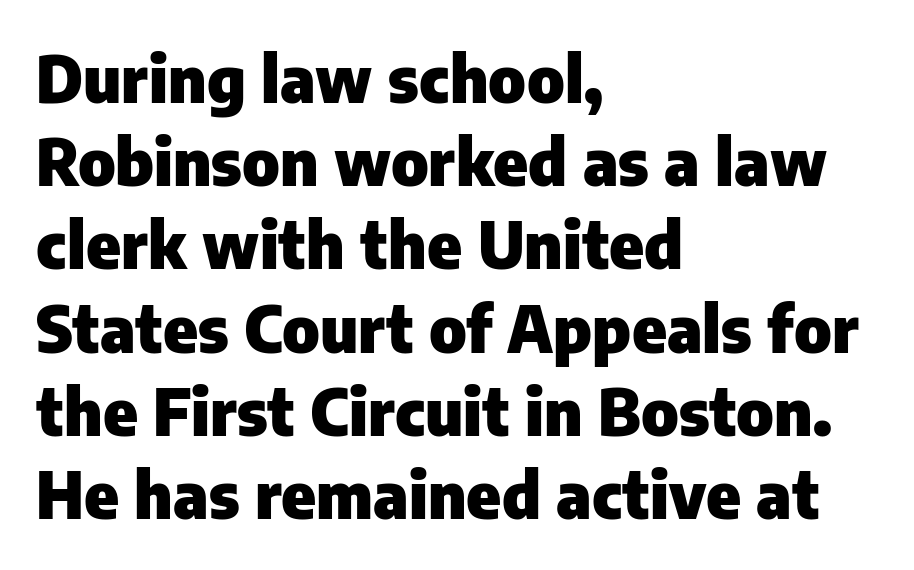
Students, this is bold: see how much ink each stroke carries. Each letter's strokes conclude bluntly, with no projecting serifs. Italic? Not at all — the glyphs are vertical. The rag falls on the right side of this text block. Each row of text sits above clean, open space. Short note: letters normally spaced.
